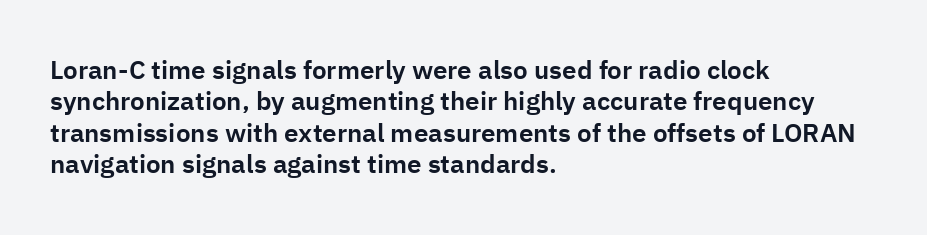
{"italic": "no", "underline": "no", "align": "left", "line_spacing_ratio": 1.21, "letter_spacing": "normal", "letter_spacing_em": 0.0, "glyph_px": 26}
